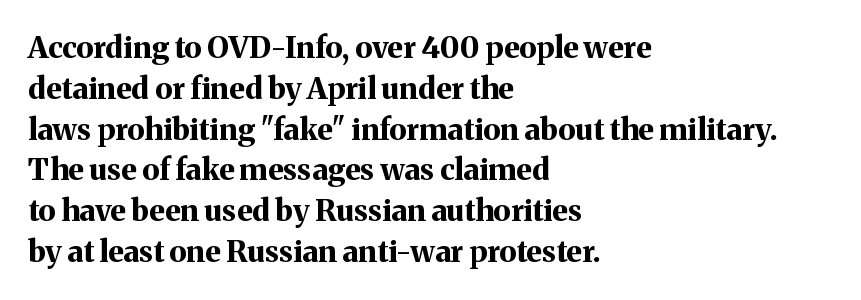
Q: Is the text bold? A: Yes.
Q: Is the text italic (slanted)? A: No, it is upright.
Q: Is the typeface a serif or a sans-serif typeface? A: Serif.
Q: Is the text underlined? A: No.
Q: How is the paragraph aligned? A: Left-aligned.
Q: Is the spacing between letters normal or unusually wide? A: Normal.
Q: Is the spacing between lines tight, normal or loose? A: Normal.
Q: Width (condensed, normal, or wide)? A: Normal.
Q: Stroke contrast? A: Medium.
Q: x-height? A: Medium.
Q: Monospaced? A: No.
